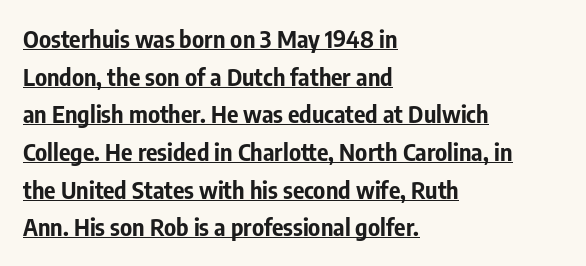
Q: Is the text bold? A: Yes.
Q: Is the text italic (slanted)? A: No, it is upright.
Q: Is the text underlined? A: Yes.
Q: How is the paragraph aligned? A: Left-aligned.
Q: Is the spacing between letters normal or unusually wide? A: Normal.
Q: Is the spacing between lines tight, normal or loose? A: Normal.
